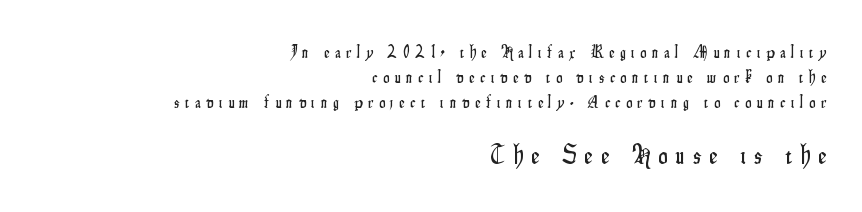
Size contrast runs from small at the top to large at the bottom. Horizontal bands of white between lines are of average thickness. Observe the wide spacing: letters keep a clear distance from each other. Posture: upright roman. Only glyphs here, with clear space below each row.
